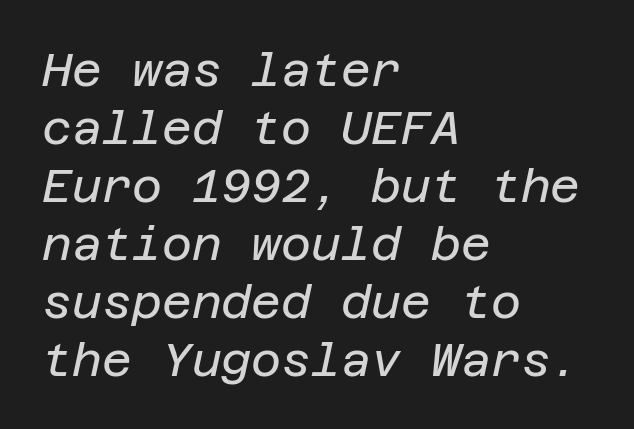
The image shows 46 px regular-weight type, italic (leaning right); set left-aligned, normal line spacing (1.26x), normal letter spacing, not underlined; low stroke contrast and a large x-height.
